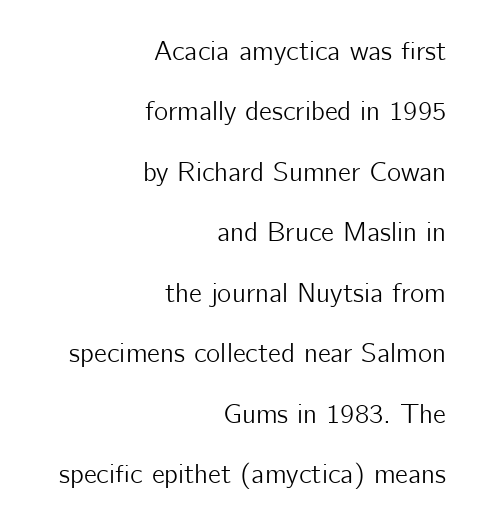
{"italic": "no", "underline": "no", "align": "right", "line_spacing": "loose", "line_spacing_ratio": 2.24, "letter_spacing": "normal", "letter_spacing_em": 0.0, "glyph_px": 27}
